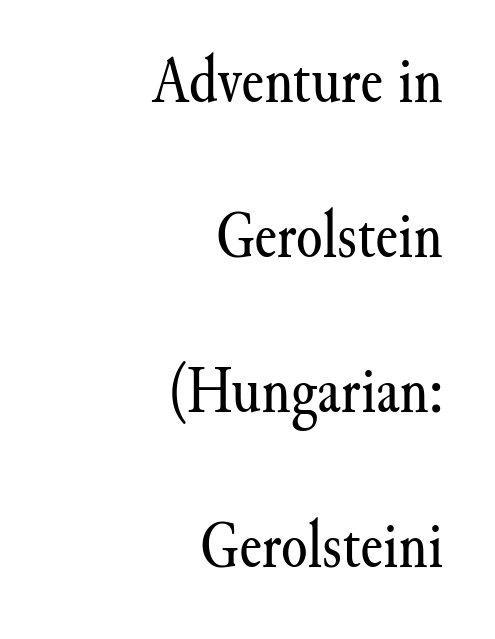
Q: Is the text bold? A: No.
Q: Is the text italic (slanted)? A: No, it is upright.
Q: Is the typeface a serif or a sans-serif typeface? A: Serif.
Q: Is the text underlined? A: No.
Q: How is the paragraph aligned? A: Right-aligned.
Q: Is the spacing between letters normal or unusually wide? A: Normal.
Q: Is the spacing between lines tight, normal or loose? A: Loose.
Q: Width (condensed, normal, or wide)? A: Normal.
Q: Stroke contrast? A: Medium.
Q: x-height? A: Small.
Q: Monospaced? A: No.
